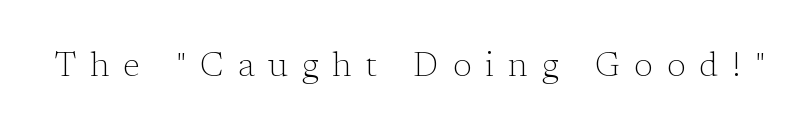
Q: Is the text bold? A: No.
Q: Is the text italic (slanted)? A: No, it is upright.
Q: Is the typeface a serif or a sans-serif typeface? A: Serif.
Q: Is the text underlined? A: No.
Q: Is the spacing between letters normal or unusually wide? A: Unusually wide.
Q: Width (condensed, normal, or wide)? A: Normal.
Q: Stroke contrast? A: Low.
Q: x-height? A: Medium.
Q: Monospaced? A: No.
